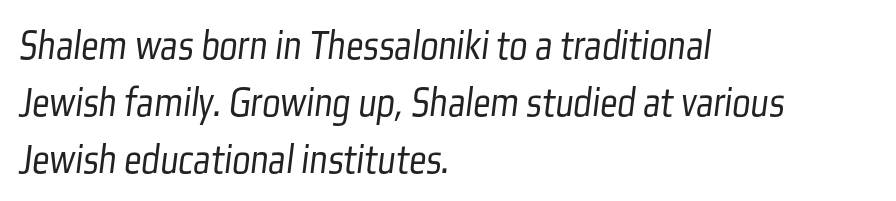
Q: Is the text bold? A: No.
Q: Is the typeface a serif or a sans-serif typeface? A: Sans-serif.
Q: Is the text underlined? A: No.
Q: How is the paragraph aligned? A: Left-aligned.
Q: Is the spacing between letters normal or unusually wide? A: Normal.
Q: Is the spacing between lines tight, normal or loose? A: Normal.
Q: Width (condensed, normal, or wide)? A: Condensed.
Q: Stroke contrast? A: Low.
Q: x-height? A: Medium.
Q: Monospaced? A: No.
